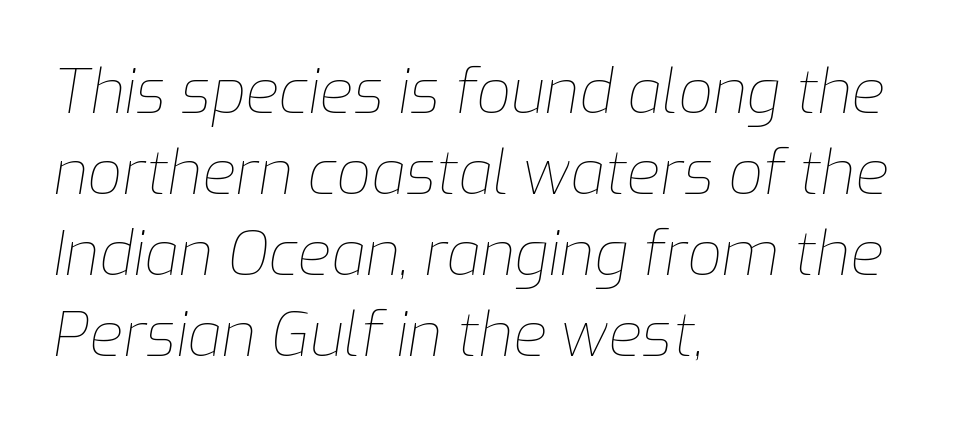
The image shows 61 px thin type, italic (leaning right); set left-aligned, normal line spacing (1.33x), normal letter spacing, not underlined; low stroke contrast and a medium x-height.
